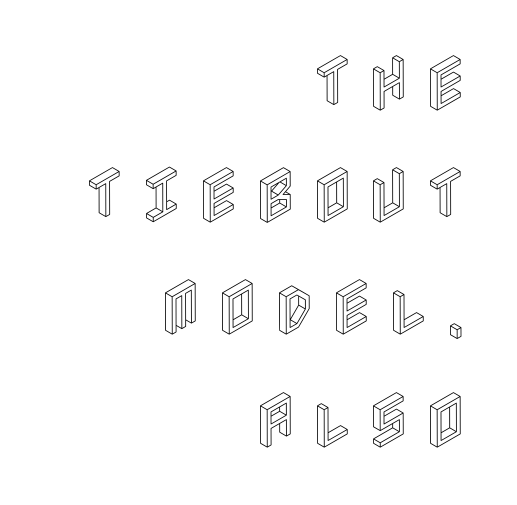
Here the glyphs are tracked loosely, breaking word shapes into spaced letters. The strip under each line holds only bare page. This is the regular roman posture of the typeface. The typesetter chose a ragged-left arrangement here.
